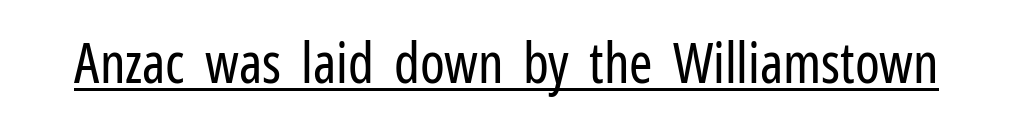
The tracking reads as untouched default to a designer's eye. Beneath each row of characters lies a ruled line. The letters look calm and open, with moderate or lighter stems. In terms of letterform style, serifs are entirely absent. Each letter keeps its own natural width here, so spacing adapts to shape.
